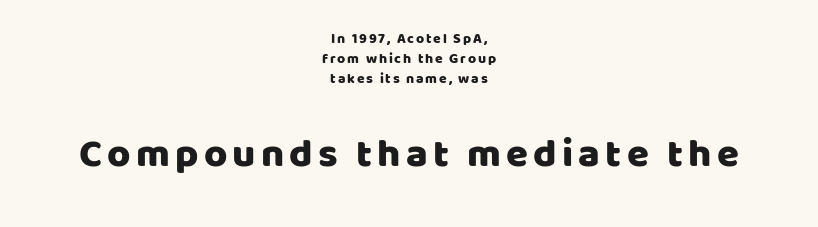
Q: Is the text italic (slanted)? A: No, it is upright.
Q: Is the typeface a serif or a sans-serif typeface? A: Sans-serif.
Q: Is the text underlined? A: No.
Q: How is the paragraph aligned? A: Centered.
Q: Is the spacing between lines tight, normal or loose? A: Normal.
Q: Which block of text is set in a larger size, the first (top) or the second (bottom)? A: The second (bottom) one.
Q: Width (condensed, normal, or wide)? A: Normal.
Q: Stroke contrast? A: Low.
Q: x-height? A: Large.
Q: Monospaced? A: No.
